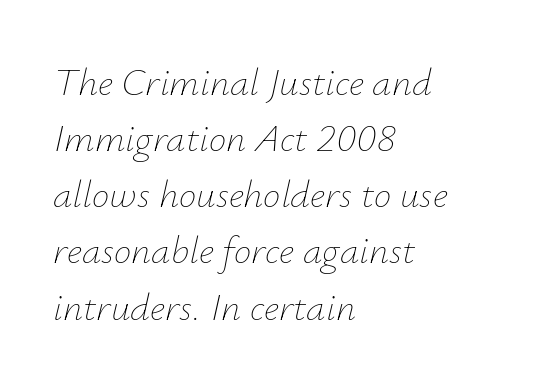
Nothing unusual about the tracking: characters are spaced as the font intends. Do the characters align in a grid? No, the font is proportional. Successive baselines arrive at the customary interval. Vertical stems look standard width or narrower in stroke. The specimen reads as italic at a glance.
